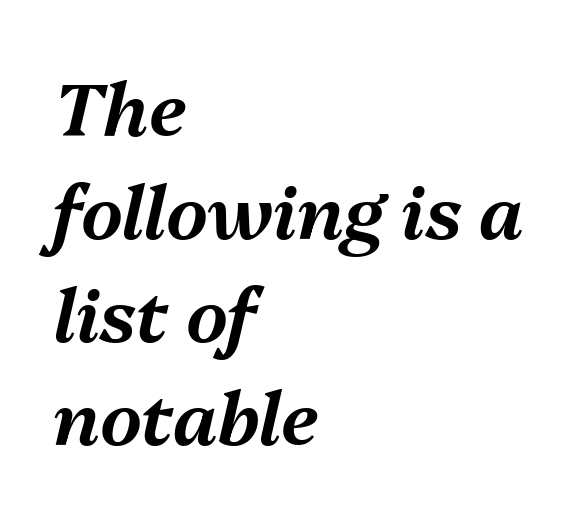
The image shows 73 px text type, italic (leaning right); set left-aligned, normal line spacing (1.41x), normal letter spacing, not underlined; medium stroke contrast and a medium x-height.
